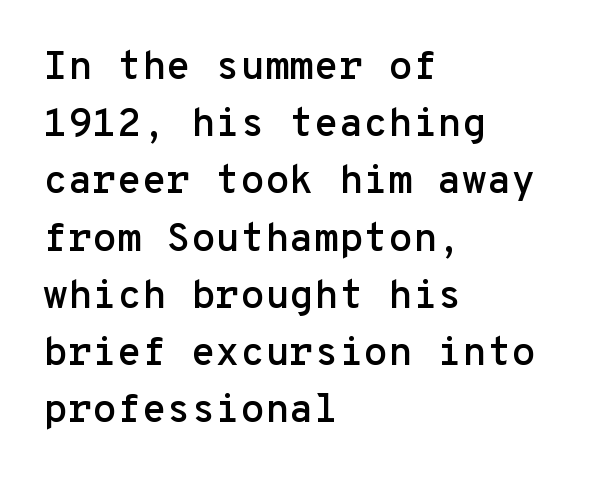
{"serif": "no", "italic": "no", "width": "normal", "stroke_contrast": "low", "x_height": "medium", "monospaced": "yes", "underline": "no", "align": "left", "line_spacing": "normal", "line_spacing_ratio": 1.43, "letter_spacing": "normal", "letter_spacing_em": 0.0, "glyph_px": 40}
